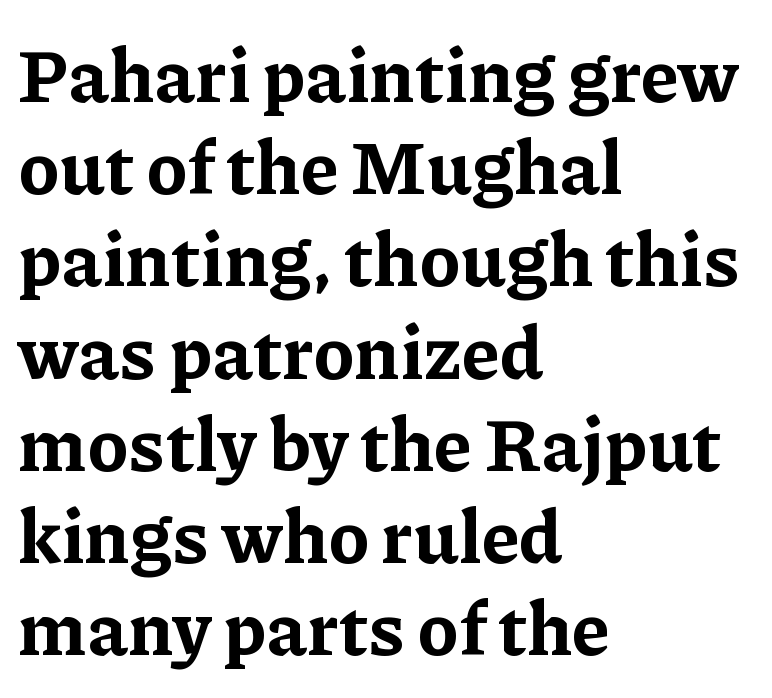
Words appear dense and cohesive because spacing is normal. The words here are not underlined. Look at the bottom of the vertical strokes: they flare into serifs here. Spacing verdict: proportional, widths tailored to each character. No italicization has been applied; the sample stays upright.
